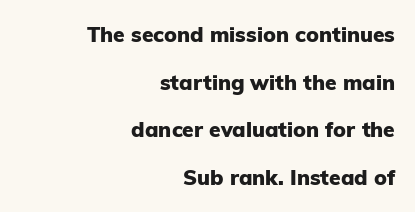
Q: Is the text bold? A: Yes.
Q: Is the text italic (slanted)? A: No, it is upright.
Q: Is the text underlined? A: No.
Q: How is the paragraph aligned? A: Right-aligned.
Q: Is the spacing between letters normal or unusually wide? A: Normal.
Q: Is the spacing between lines tight, normal or loose? A: Loose.
